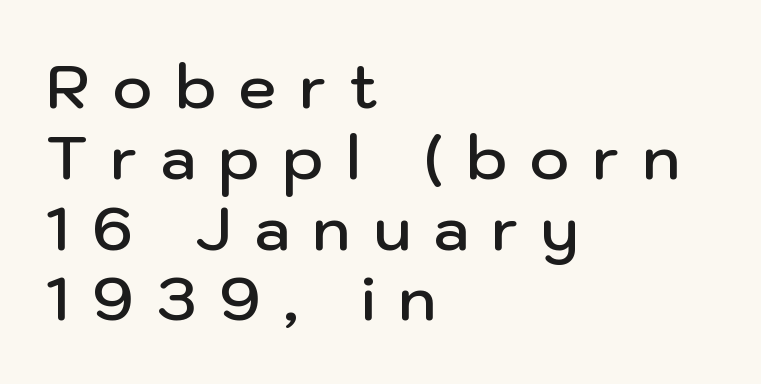
Q: Is the text bold? A: Semi-bold.
Q: Is the text italic (slanted)? A: No, it is upright.
Q: Is the typeface a serif or a sans-serif typeface? A: Sans-serif.
Q: Is the text underlined? A: No.
Q: How is the paragraph aligned? A: Left-aligned.
Q: Is the spacing between letters normal or unusually wide? A: Unusually wide.
Q: Width (condensed, normal, or wide)? A: Normal.
Q: Stroke contrast? A: Low.
Q: x-height? A: Medium.
Q: Monospaced? A: No.
